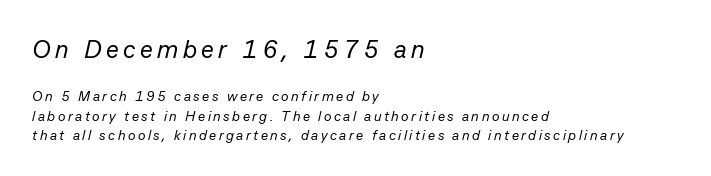
The image shows 25 px text type, italic (leaning right); set left-aligned, normal line spacing (1.38x), not underlined; the first (top) block is 1.79x larger.
